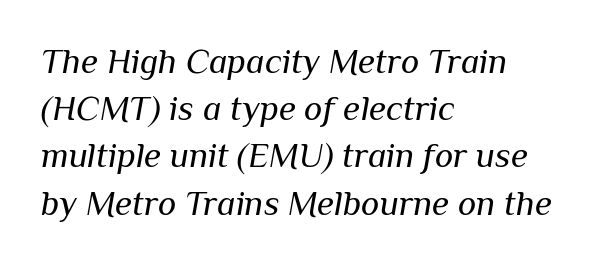
Q: Is the text bold? A: No.
Q: Is the text italic (slanted)? A: Yes, it leans right by about 10 degrees.
Q: Is the text underlined? A: No.
Q: How is the paragraph aligned? A: Left-aligned.
Q: Is the spacing between letters normal or unusually wide? A: Normal.
Q: Is the spacing between lines tight, normal or loose? A: Normal.
Q: Width (condensed, normal, or wide)? A: Normal.
Q: Stroke contrast? A: Medium.
Q: x-height? A: Medium.
Q: Monospaced? A: No.
